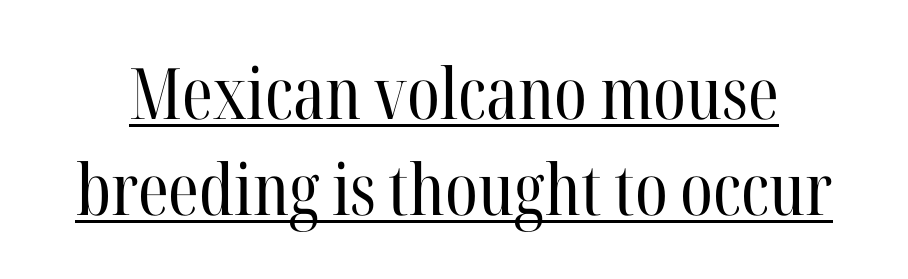
The image shows 71 px regular-weight, condensed serif type, upright; set normal line spacing (1.35x), normal letter spacing, underlined; high stroke contrast and a medium x-height.
